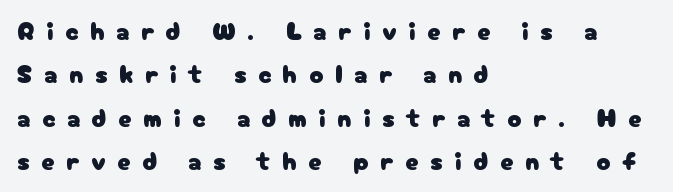
Q: Is the text italic (slanted)? A: No, it is upright.
Q: Is the text underlined? A: No.
Q: How is the paragraph aligned? A: Left-aligned.
Q: Is the spacing between letters normal or unusually wide? A: Unusually wide.
Q: Is the spacing between lines tight, normal or loose? A: Normal.
